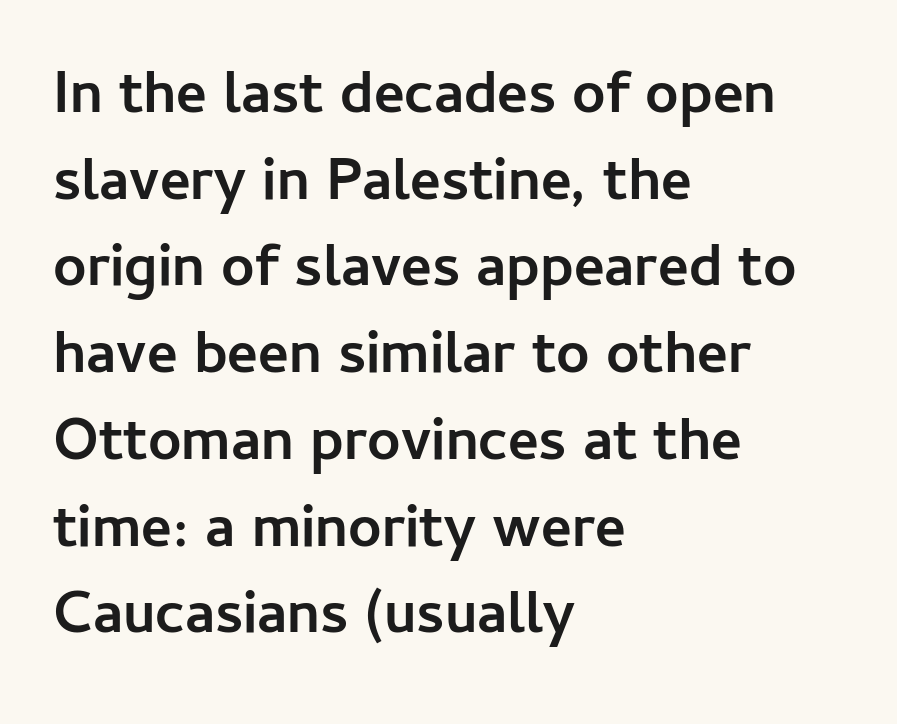
The image shows 59 px semibold sans-serif type, upright; set left-aligned, normal line spacing (1.47x), normal letter spacing, not underlined; low stroke contrast and a medium x-height.
